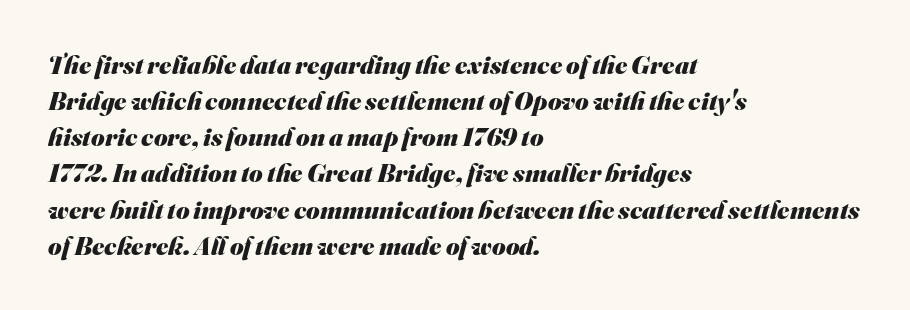
The image shows 26 px bold type; set left-aligned, normal line spacing (1.39x), normal letter spacing, not underlined.
